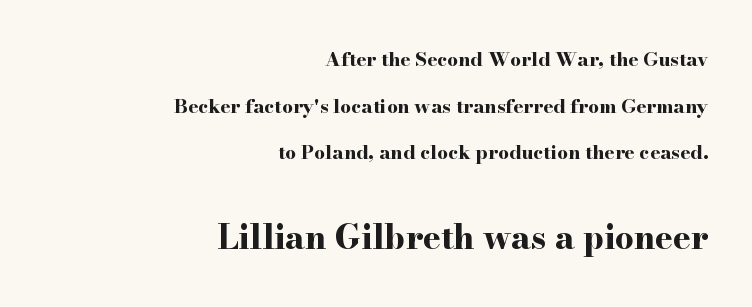
{"serif": "yes", "italic": "no", "bold": "yes", "weight": "bold", "width": "wide", "stroke_contrast": "high", "x_height": "small", "monospaced": "no", "underline": "no", "align": "right", "line_spacing": "loose", "line_spacing_ratio": 2.46, "letter_spacing": "normal", "letter_spacing_em": 0.0, "larger_block": "second", "size_ratio": 1.74, "glyph_px": 33}
